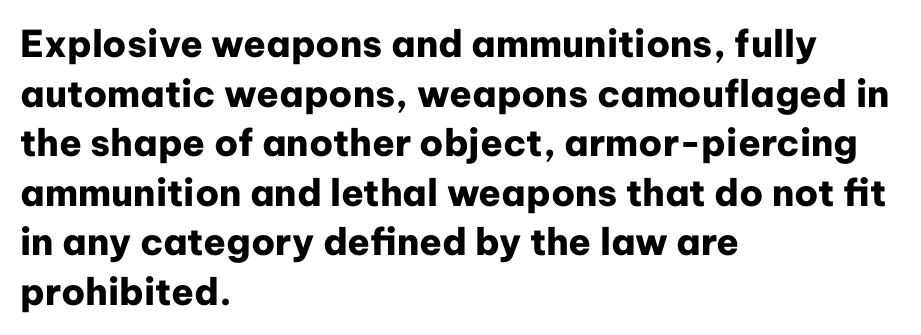
{"serif": "no", "italic": "no", "bold": "yes", "weight": "heavy", "width": "normal", "stroke_contrast": "low", "x_height": "medium", "monospaced": "no", "underline": "no", "align": "left", "line_spacing": "normal", "line_spacing_ratio": 1.34, "letter_spacing": "normal", "letter_spacing_em": 0.0, "glyph_px": 37}
